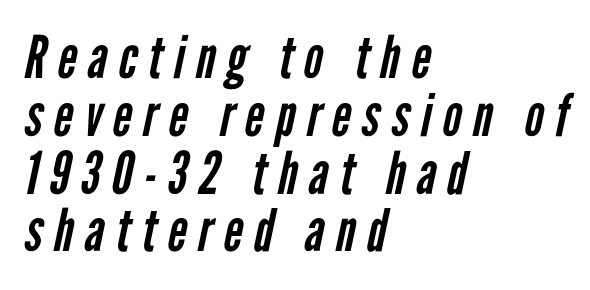
{"serif": "no", "bold": "no", "weight": "regular", "width": "condensed", "stroke_contrast": "low", "x_height": "medium", "monospaced": "no", "underline": "no", "align": "left", "line_spacing": "tight", "line_spacing_ratio": 0.98, "glyph_px": 59}
